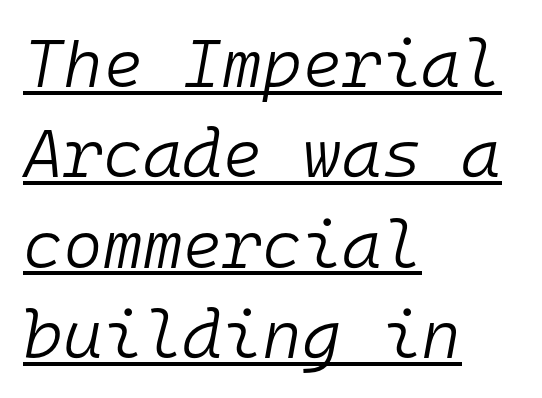
Descenders here cross a horizontal rule under the line. Rendered with sloped, italic letterforms. Stems and bowls with no extra thickness — not bold. Each word holds together tightly as a unit, with standard inter-letter gaps.
